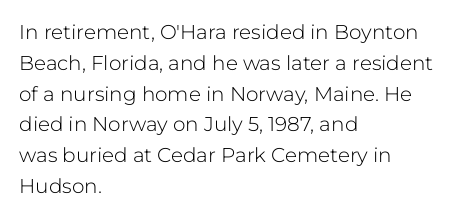
Q: Is the text bold? A: No.
Q: Is the text italic (slanted)? A: No, it is upright.
Q: Is the text underlined? A: No.
Q: How is the paragraph aligned? A: Left-aligned.
Q: Is the spacing between letters normal or unusually wide? A: Normal.
Q: Is the spacing between lines tight, normal or loose? A: Normal.
